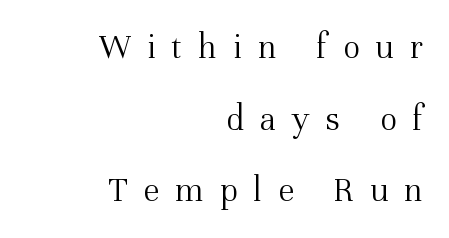
The letters are spread apart with noticeably loose tracking. Visually the block forms a straight wall on the right and a jagged coastline on the left. Is this a fixed-width face? No — the glyphs have proportional, varying widths. The space directly below the letters is spotless. These lines are composed in type with serifs. The lettering stays uniformly vertical, giving the passage a roman look.
